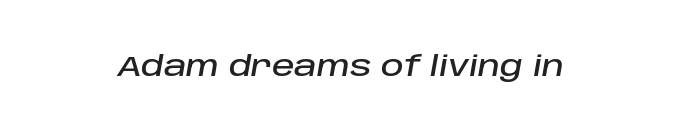
{"italic": "yes", "lean": "right", "slant_degrees": 10, "width": "normal", "stroke_contrast": "low", "x_height": "large", "monospaced": "no", "underline": "no", "letter_spacing": "normal", "letter_spacing_em": 0.0, "glyph_px": 28}
